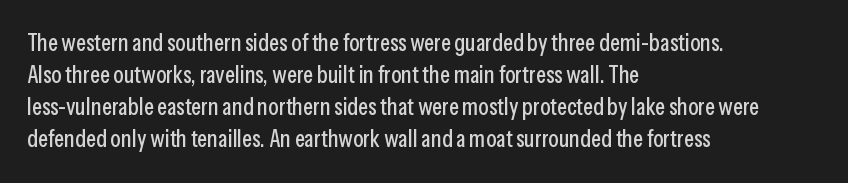
{"italic": "no", "underline": "no", "align": "left", "line_spacing": "normal", "line_spacing_ratio": 1.34, "letter_spacing": "normal", "letter_spacing_em": 0.0, "glyph_px": 24}
